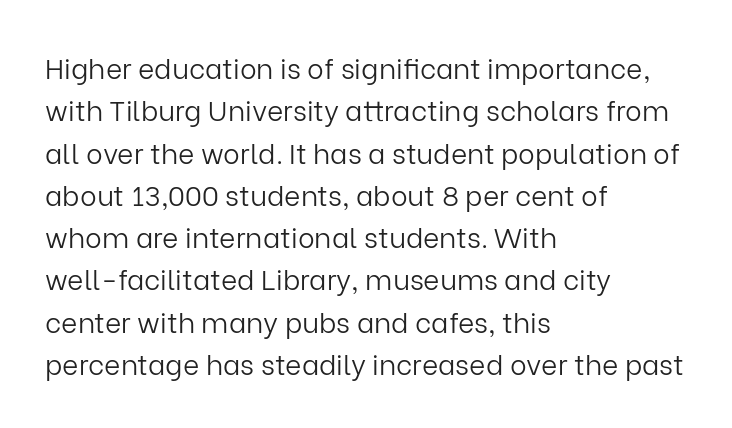
In CSS terms this would be text-align: left. Beneath every word, the page is bare. Between one letter and the next there's only the usual sliver of space. A typesetter would call this proportional, since set widths differ per character. Letterform terminals end flat and unadorned throughout the passage.
